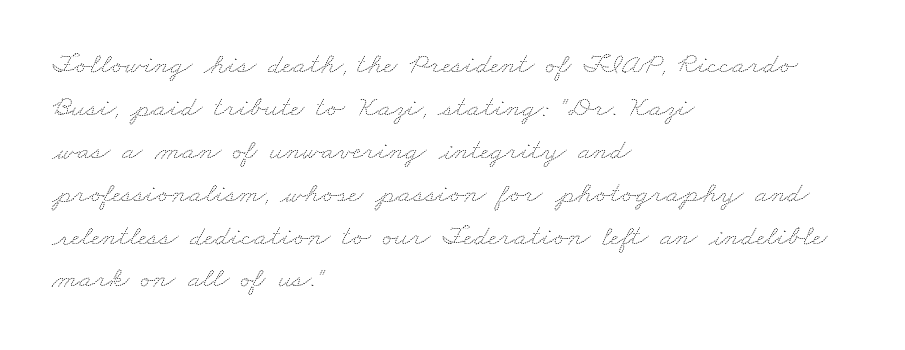
{"bold": "no", "weight": "thin", "width": "wide", "stroke_contrast": "medium", "x_height": "small", "monospaced": "no", "underline": "no", "align": "left", "line_spacing": "normal", "line_spacing_ratio": 1.43, "letter_spacing": "normal", "letter_spacing_em": 0.0, "glyph_px": 30}
